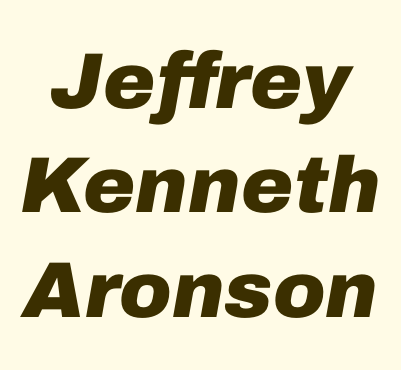
Q: Is the text bold? A: Yes.
Q: Is the text italic (slanted)? A: Yes, it leans right by about 10 degrees.
Q: Is the text underlined? A: No.
Q: Is the spacing between letters normal or unusually wide? A: Normal.
Q: Is the spacing between lines tight, normal or loose? A: Normal.
Q: Width (condensed, normal, or wide)? A: Normal.
Q: Stroke contrast? A: Low.
Q: x-height? A: Medium.
Q: Monospaced? A: No.
